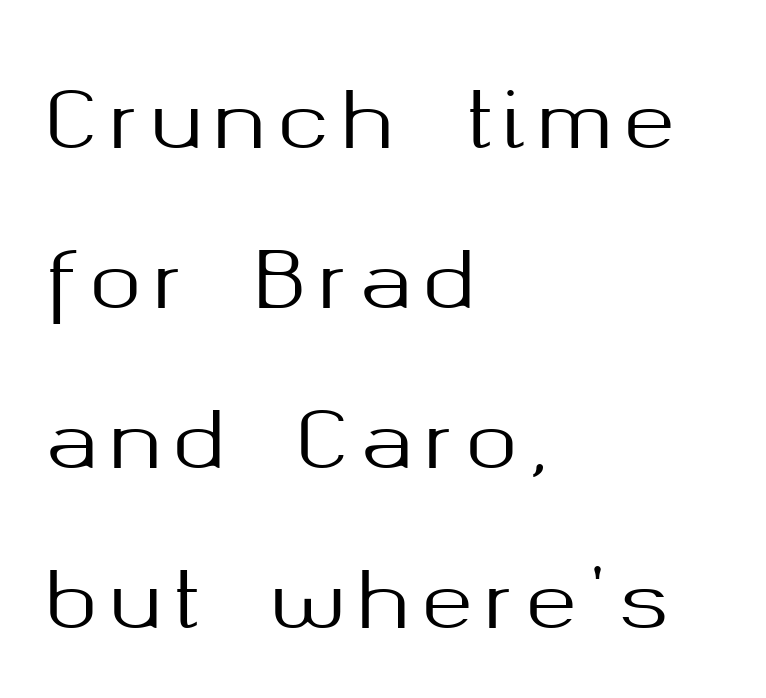
Q: Is the text italic (slanted)? A: No, it is upright.
Q: Is the typeface a serif or a sans-serif typeface? A: Sans-serif.
Q: Is the text underlined? A: No.
Q: How is the paragraph aligned? A: Left-aligned.
Q: Is the spacing between lines tight, normal or loose? A: Loose.
Q: Width (condensed, normal, or wide)? A: Normal.
Q: Stroke contrast? A: Medium.
Q: x-height? A: Medium.
Q: Monospaced? A: No.
